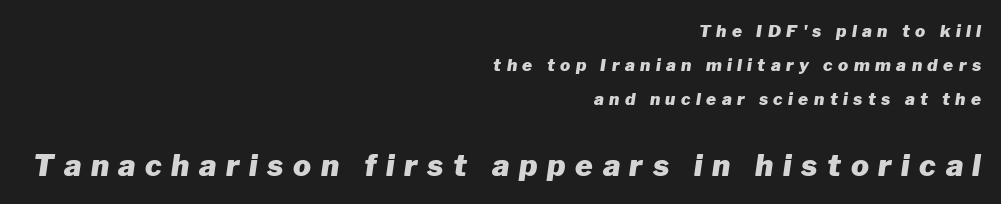
{"italic": "yes", "lean": "right", "slant_degrees": 8, "bold": "yes", "weight": "heavy", "width": "normal", "stroke_contrast": "low", "x_height": "medium", "monospaced": "no", "underline": "no", "align": "right", "line_spacing": "loose", "line_spacing_ratio": 2.01, "letter_spacing": "wide", "letter_spacing_em": 0.32, "larger_block": "second", "size_ratio": 1.76, "glyph_px": 30}
